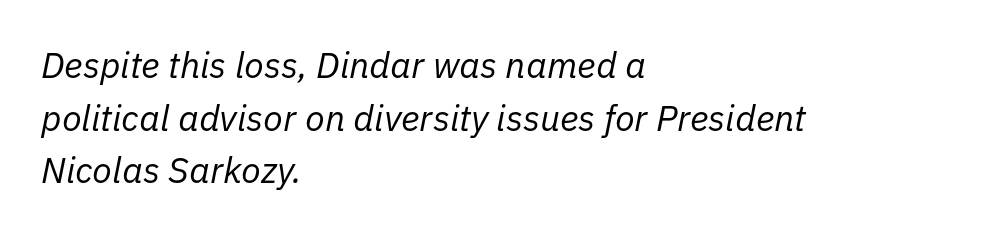
Q: Is the text bold? A: No.
Q: Is the text italic (slanted)? A: Yes, it leans right by about 11 degrees.
Q: Is the text underlined? A: No.
Q: How is the paragraph aligned? A: Left-aligned.
Q: Is the spacing between letters normal or unusually wide? A: Normal.
Q: Is the spacing between lines tight, normal or loose? A: Normal.
Q: Width (condensed, normal, or wide)? A: Normal.
Q: Stroke contrast? A: Low.
Q: x-height? A: Medium.
Q: Monospaced? A: No.
